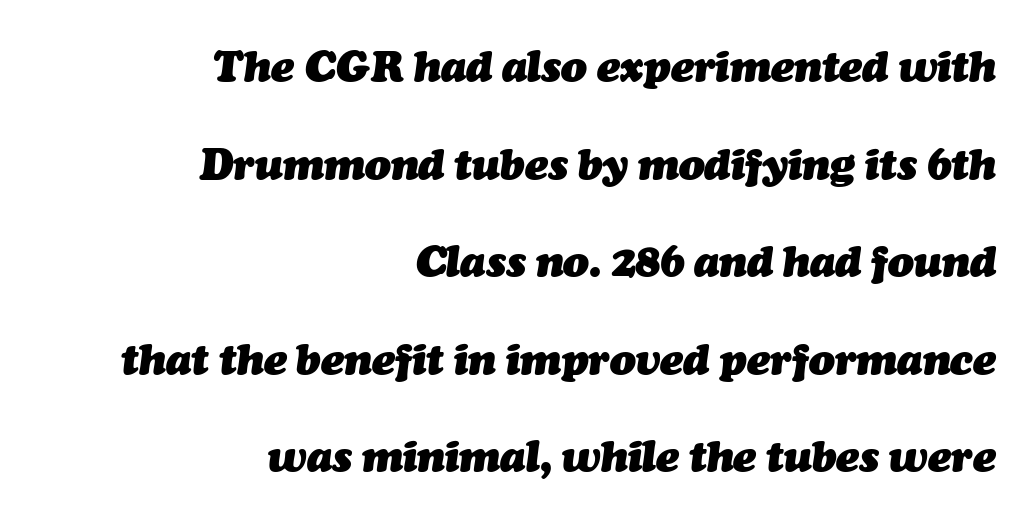
{"italic": "yes", "lean": "right", "slant_degrees": 7, "bold": "yes", "weight": "heavy", "width": "normal", "stroke_contrast": "medium", "x_height": "medium", "monospaced": "no", "underline": "no", "align": "right", "line_spacing": "loose", "line_spacing_ratio": 2.27, "letter_spacing": "normal", "letter_spacing_em": 0.0, "glyph_px": 43}
